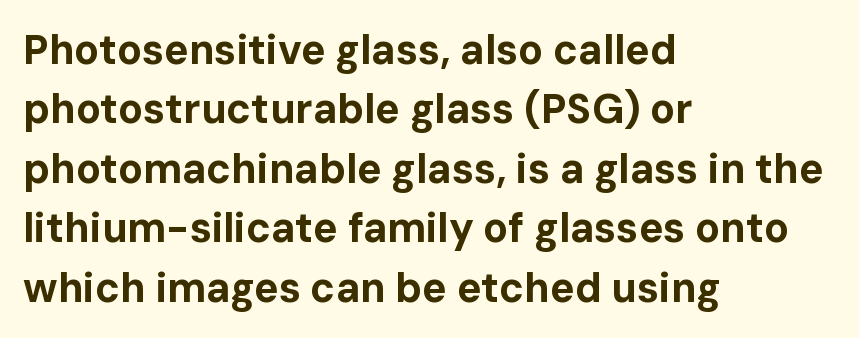
The image shows 41 px bold sans-serif type, upright; set left-aligned, normal line spacing (1.45x), normal letter spacing, not underlined; low stroke contrast and a medium x-height.
